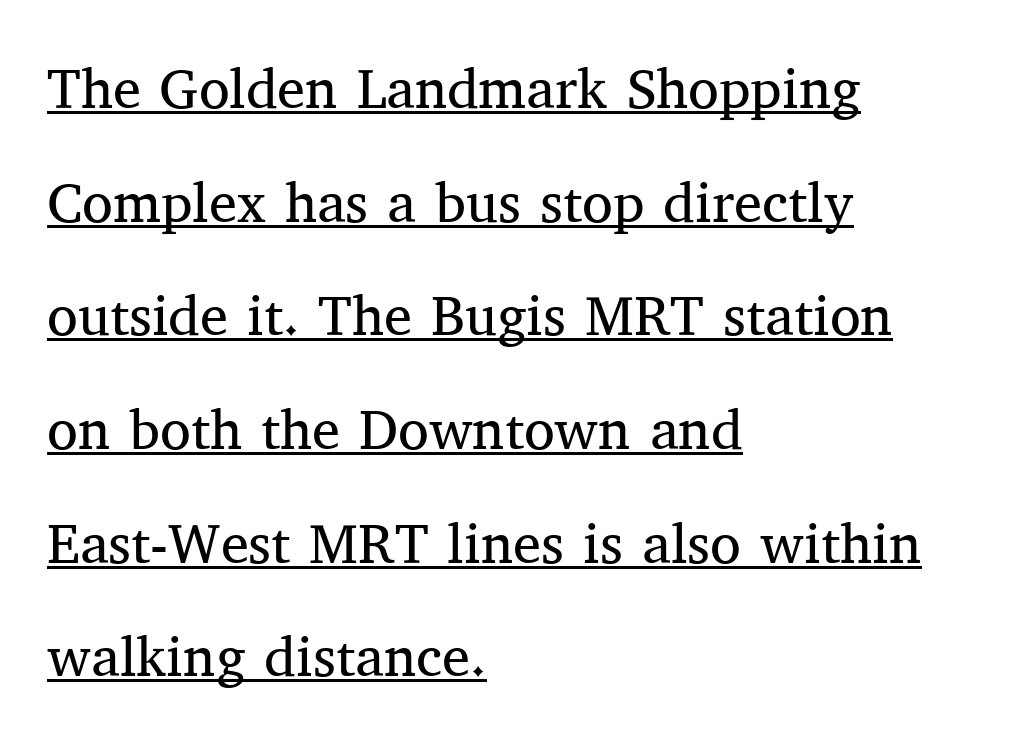
These lines were composed using upright roman letters. Short note: letters normally spaced. In designer terms, the underline attribute is active on this setting. Vertical stems look standard width or narrower in stroke.
